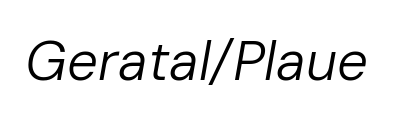
Q: Is the text bold? A: No.
Q: Is the text italic (slanted)? A: Yes, it leans right by about 10 degrees.
Q: Is the text underlined? A: No.
Q: Is the spacing between letters normal or unusually wide? A: Normal.
Q: Width (condensed, normal, or wide)? A: Normal.
Q: Stroke contrast? A: Low.
Q: x-height? A: Medium.
Q: Monospaced? A: No.
